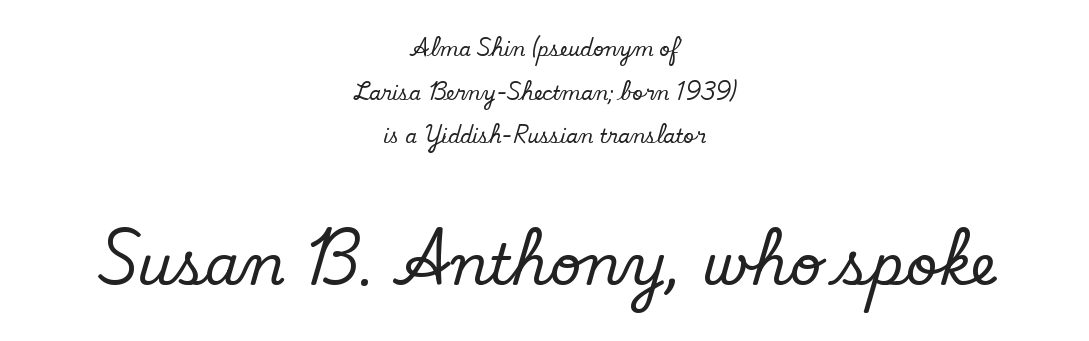
The space beneath each line is pristine and unruled. There is no visible air inserted between adjacent glyphs. Serifs: yes, visible at the terminals of the letterforms. Each line is balanced around a shared central axis. Leading: increased.
